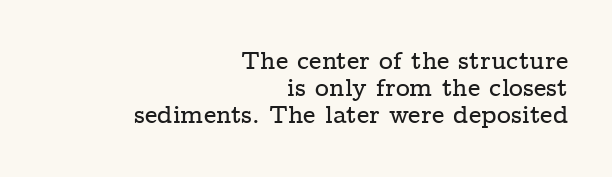
Q: Is the text italic (slanted)? A: No, it is upright.
Q: Is the text underlined? A: No.
Q: How is the paragraph aligned? A: Right-aligned.
Q: Is the spacing between letters normal or unusually wide? A: Normal.
Q: Is the spacing between lines tight, normal or loose? A: Tight.
